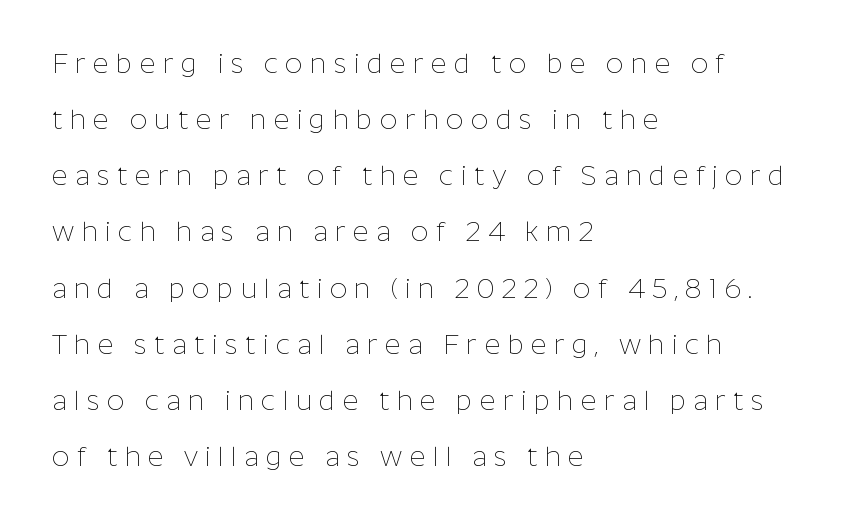
{"italic": "no", "bold": "no", "underline": "no", "align": "left", "line_spacing": "loose", "line_spacing_ratio": 2.08, "letter_spacing": "wide", "letter_spacing_em": 0.27, "glyph_px": 27}
